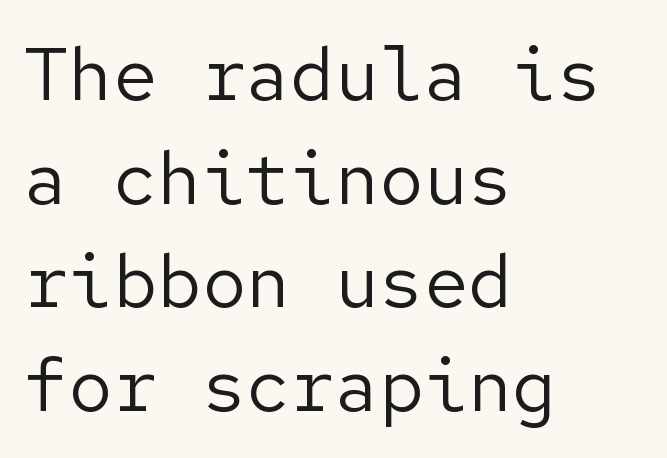
The image shows 74 px regular-weight sans-serif type, upright; set left-aligned, normal line spacing (1.4x), normal letter spacing, not underlined; low stroke contrast and a medium x-height.
